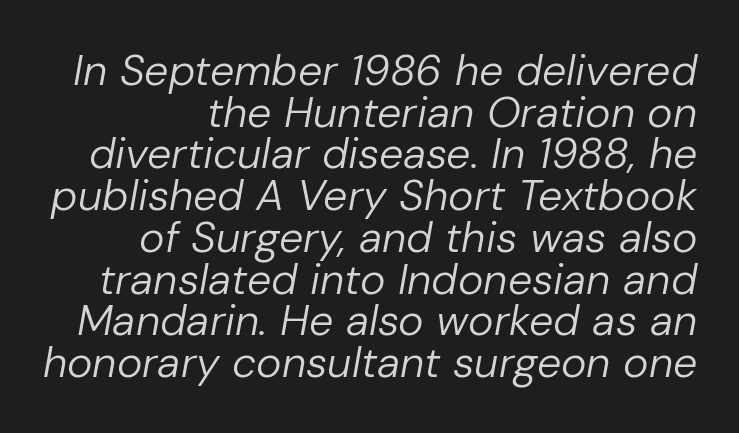
The image shows 43 px regular-weight type, italic (leaning right); set tight line spacing (0.97x), normal letter spacing, not underlined; low stroke contrast and a medium x-height.
